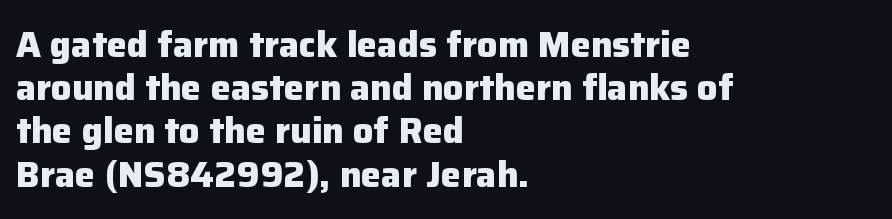
The image shows 36 px heavy sans-serif type, upright; set left-aligned, line spacing 1.2x, normal letter spacing, not underlined; low stroke contrast and a medium x-height.
